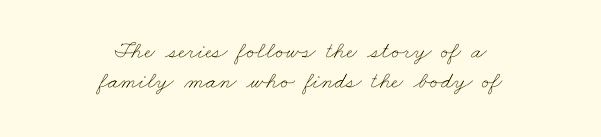
{"bold": "no", "underline": "no", "align": "center", "line_spacing_ratio": 1.24, "letter_spacing": "normal", "letter_spacing_em": 0.0, "glyph_px": 24}
